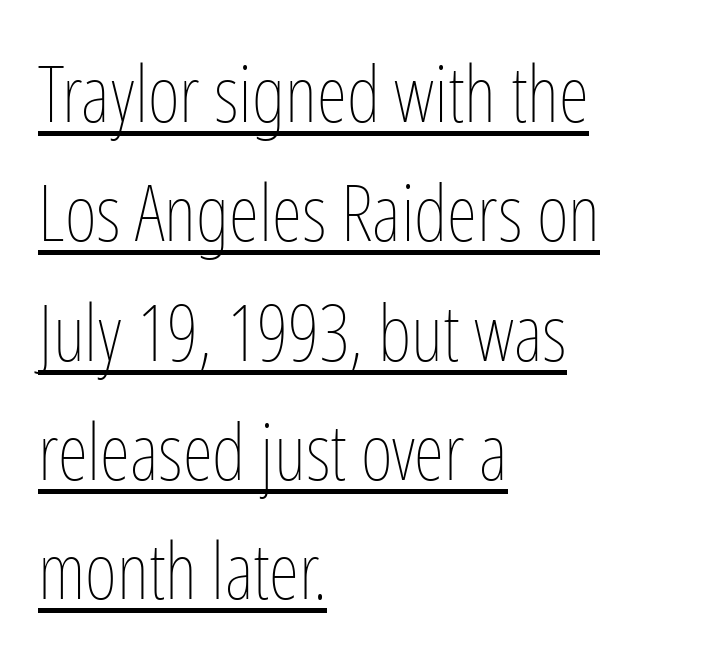
The image shows 78 px thin, condensed type, upright; set left-aligned, normal line spacing (1.53x), normal letter spacing, underlined; low stroke contrast and a medium x-height.
